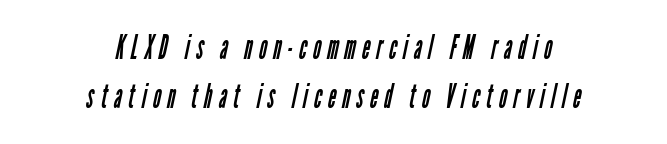
The image shows 34 px regular-weight, condensed sans-serif type; set centered, normal line spacing (1.44x), not underlined; low stroke contrast and a medium x-height.
